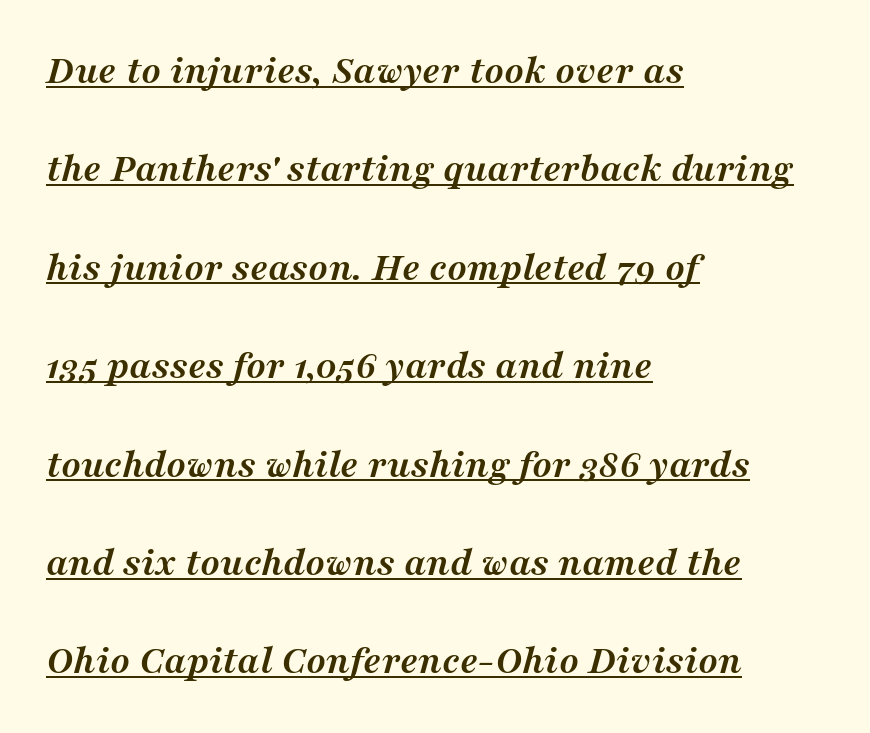
The face used here is proportionally spaced, like ordinary book or web type. The letters carry serifs — small finishing strokes at the ends of their stems. Looks like someone drew a line under every word here. Each line starts at the same left margin while the right side varies. When letters slant like this, we call the style italic.
